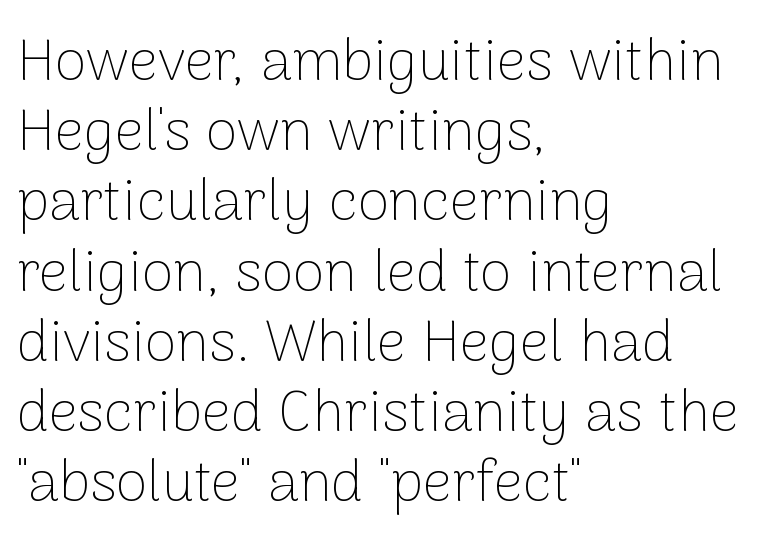
The image shows 58 px thin sans-serif type, upright; set left-aligned, line spacing 1.21x, normal letter spacing, not underlined; low stroke contrast and a medium x-height.
